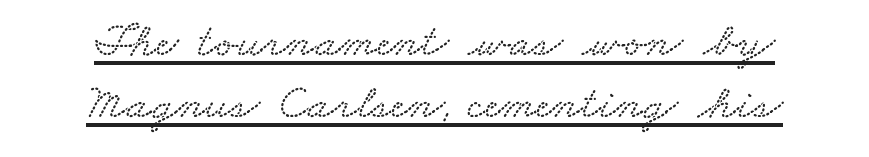
The image shows 49 px wide type; set centered, normal line spacing (1.27x), normal letter spacing, underlined; low stroke contrast and a small x-height.
